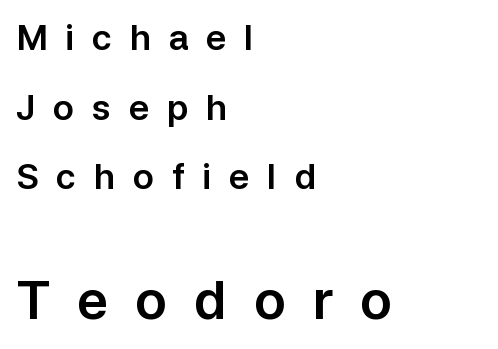
Q: Is the text italic (slanted)? A: No, it is upright.
Q: Is the typeface a serif or a sans-serif typeface? A: Sans-serif.
Q: Is the text underlined? A: No.
Q: How is the paragraph aligned? A: Left-aligned.
Q: Is the spacing between letters normal or unusually wide? A: Unusually wide.
Q: Is the spacing between lines tight, normal or loose? A: Loose.
Q: Which block of text is set in a larger size, the first (top) or the second (bottom)? A: The second (bottom) one.
Q: Width (condensed, normal, or wide)? A: Normal.
Q: Stroke contrast? A: Low.
Q: x-height? A: Medium.
Q: Monospaced? A: No.
